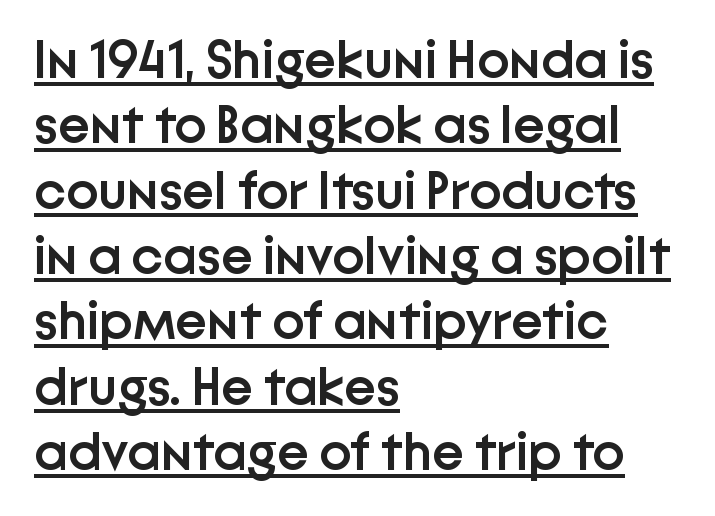
{"serif": "no", "italic": "no", "bold": "semi", "weight": "semibold", "width": "normal", "stroke_contrast": "low", "x_height": "medium", "monospaced": "no", "underline": "yes", "align": "left", "line_spacing_ratio": 1.21, "letter_spacing": "normal", "letter_spacing_em": 0.0, "glyph_px": 54}
